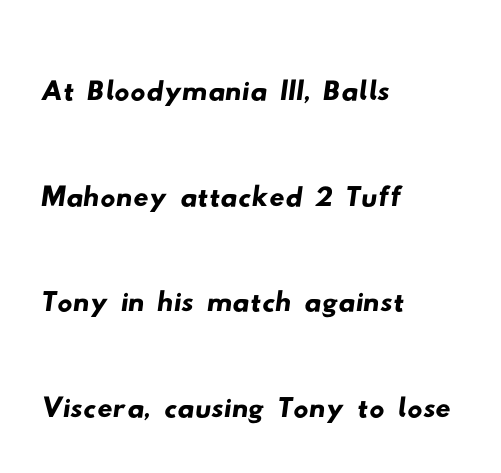
Horizontally, the lines are justified to the leading edge only. Stroke terminals: plain, sans-serif. Check the space under the baseline: it is left empty. You could not count columns in this text — the font is proportionally spaced.
